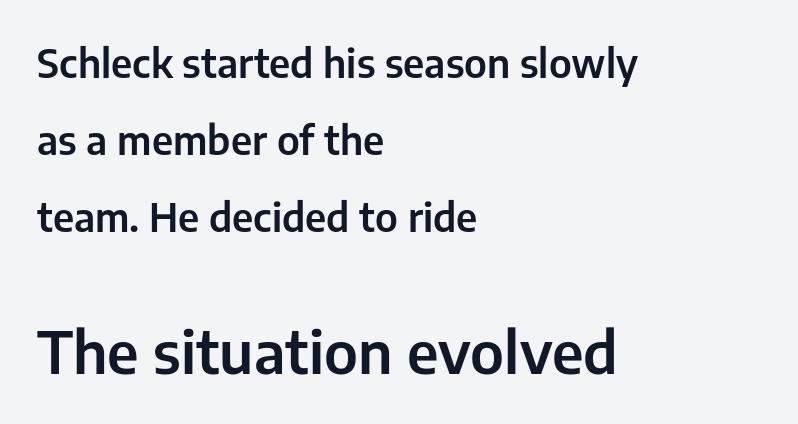
{"serif": "no", "italic": "no", "width": "normal", "stroke_contrast": "low", "x_height": "medium", "monospaced": "no", "underline": "no", "align": "left", "line_spacing": "loose", "line_spacing_ratio": 1.97, "letter_spacing": "normal", "letter_spacing_em": 0.0, "larger_block": "second", "size_ratio": 1.49, "glyph_px": 58}
